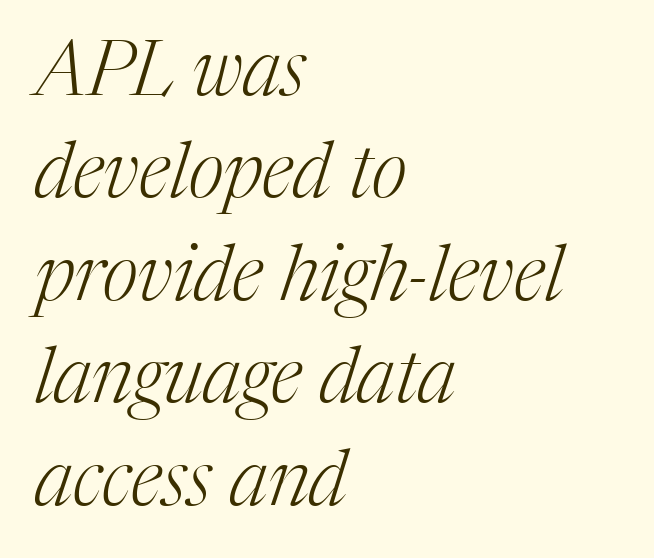
Q: Is the text bold? A: No.
Q: Is the text italic (slanted)? A: Yes, it leans right by about 17 degrees.
Q: Is the typeface a serif or a sans-serif typeface? A: Serif.
Q: Is the text underlined? A: No.
Q: How is the paragraph aligned? A: Left-aligned.
Q: Is the spacing between letters normal or unusually wide? A: Normal.
Q: Is the spacing between lines tight, normal or loose? A: Normal.
Q: Width (condensed, normal, or wide)? A: Normal.
Q: Stroke contrast? A: Medium.
Q: x-height? A: Medium.
Q: Monospaced? A: No.
